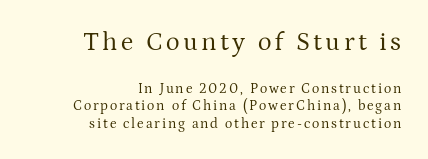
The image shows 26 px text type, upright; set right-aligned, line spacing 1.24x, not underlined; the first (top) block is 1.86x larger.
